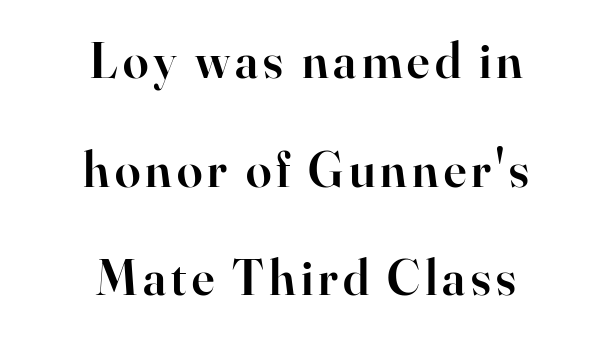
The image shows 51 px semibold serif type, upright; set centered, loose line spacing (2.13x), not underlined; high stroke contrast and a small x-height.
